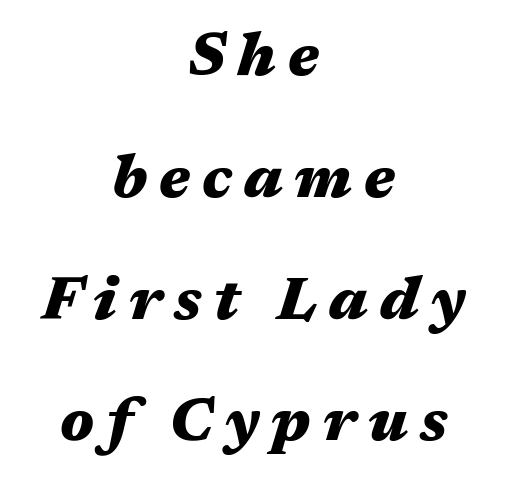
The image shows 60 px heavy, wide type, italic (leaning right); set centered, loose line spacing (2.03x), unusually wide letter spacing (+0.2 em), not underlined; medium stroke contrast and a medium x-height.
